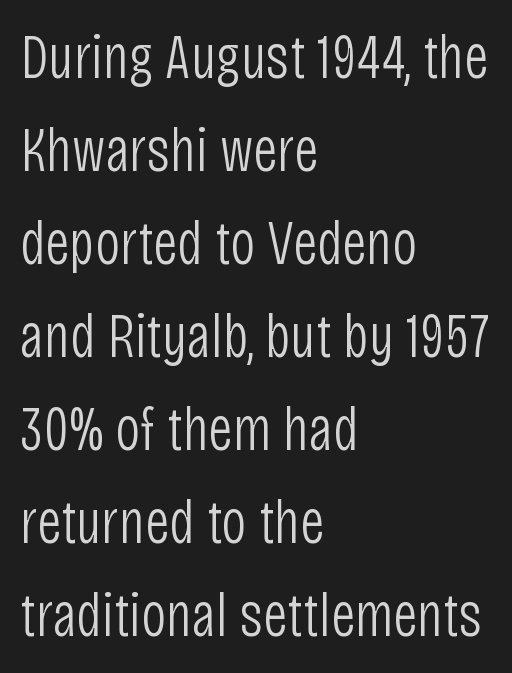
Q: Is the text bold? A: No.
Q: Is the text italic (slanted)? A: No, it is upright.
Q: Is the typeface a serif or a sans-serif typeface? A: Sans-serif.
Q: Is the text underlined? A: No.
Q: How is the paragraph aligned? A: Left-aligned.
Q: Is the spacing between letters normal or unusually wide? A: Normal.
Q: Is the spacing between lines tight, normal or loose? A: Normal.
Q: Width (condensed, normal, or wide)? A: Condensed.
Q: Stroke contrast? A: Low.
Q: x-height? A: Large.
Q: Monospaced? A: No.
